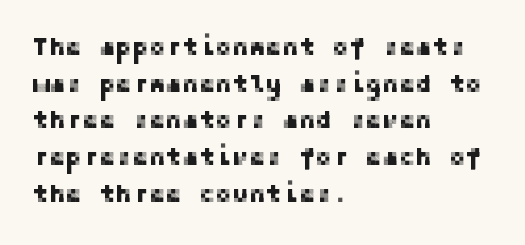
The letters stand straight up with perfectly vertical stems. The tracking reads as untouched default to a designer's eye. Vertical spacing — default. All the whitespace from short lines collects on the right. Bare-footed words on every line.
